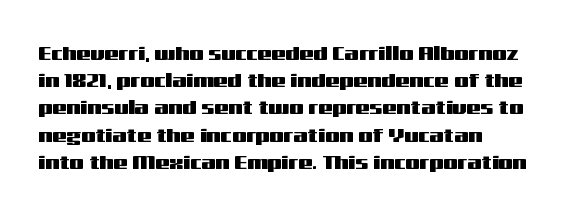
Q: Is the text italic (slanted)? A: No, it is upright.
Q: Is the text underlined? A: No.
Q: Is the spacing between letters normal or unusually wide? A: Normal.
Q: Is the spacing between lines tight, normal or loose? A: Normal.
